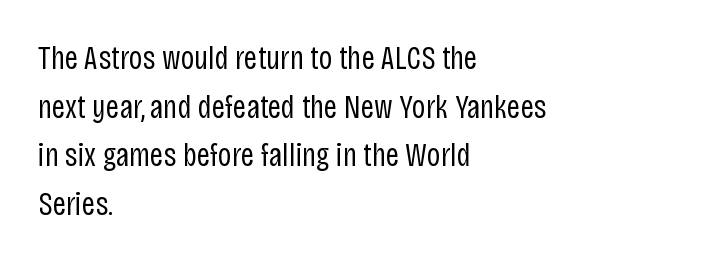
Q: Is the text bold? A: No.
Q: Is the text italic (slanted)? A: No, it is upright.
Q: Is the typeface a serif or a sans-serif typeface? A: Sans-serif.
Q: Is the text underlined? A: No.
Q: How is the paragraph aligned? A: Left-aligned.
Q: Is the spacing between letters normal or unusually wide? A: Normal.
Q: Is the spacing between lines tight, normal or loose? A: Normal.
Q: Width (condensed, normal, or wide)? A: Condensed.
Q: Stroke contrast? A: Low.
Q: x-height? A: Large.
Q: Monospaced? A: No.
